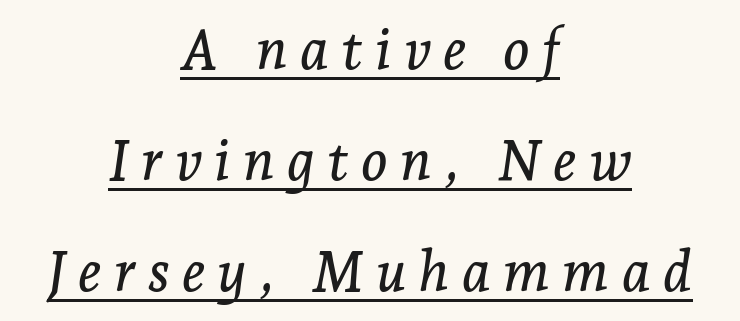
Q: Is the text italic (slanted)? A: Yes, it leans right by about 7 degrees.
Q: Is the typeface a serif or a sans-serif typeface? A: Serif.
Q: Is the text underlined? A: Yes.
Q: How is the paragraph aligned? A: Centered.
Q: Is the spacing between letters normal or unusually wide? A: Unusually wide.
Q: Is the spacing between lines tight, normal or loose? A: Loose.
Q: Width (condensed, normal, or wide)? A: Normal.
Q: Stroke contrast? A: Low.
Q: x-height? A: Medium.
Q: Monospaced? A: No.
